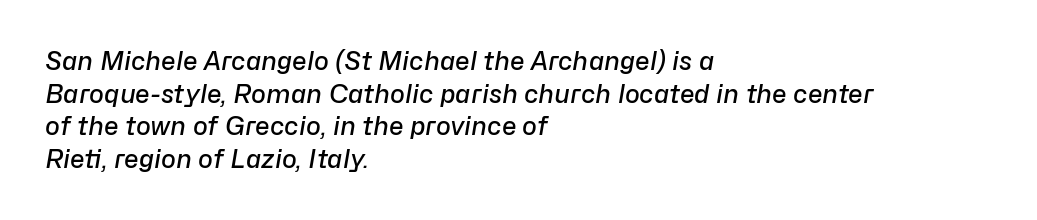
Q: Is the text bold? A: Semi-bold.
Q: Is the text italic (slanted)? A: Yes, it leans right by about 10 degrees.
Q: Is the text underlined? A: No.
Q: How is the paragraph aligned? A: Left-aligned.
Q: Is the spacing between letters normal or unusually wide? A: Normal.
Q: Is the spacing between lines tight, normal or loose? A: Normal.
